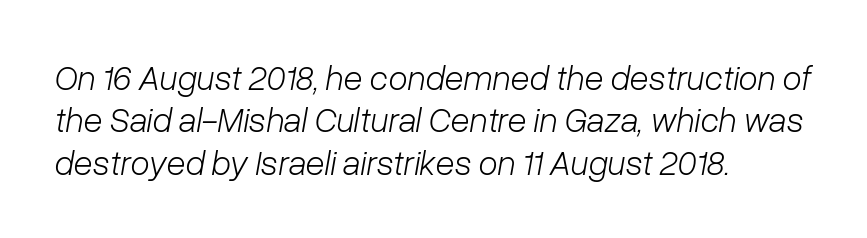
{"italic": "yes", "lean": "right", "slant_degrees": 10, "bold": "no", "weight": "light", "width": "normal", "stroke_contrast": "low", "x_height": "medium", "monospaced": "no", "underline": "no", "align": "left", "line_spacing_ratio": 1.21, "letter_spacing": "normal", "letter_spacing_em": 0.0, "glyph_px": 35}
